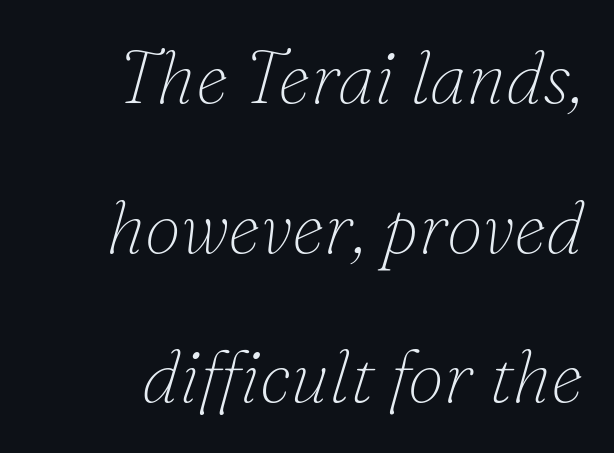
This sample trades compactness for vertical openness between lines. The characters display serif detailing at their extremities. The face used here has a pronounced slope to its letters. A typesetter would call this proportional, since set widths differ per character. The specimen omits any rule beneath the text block's lines.
